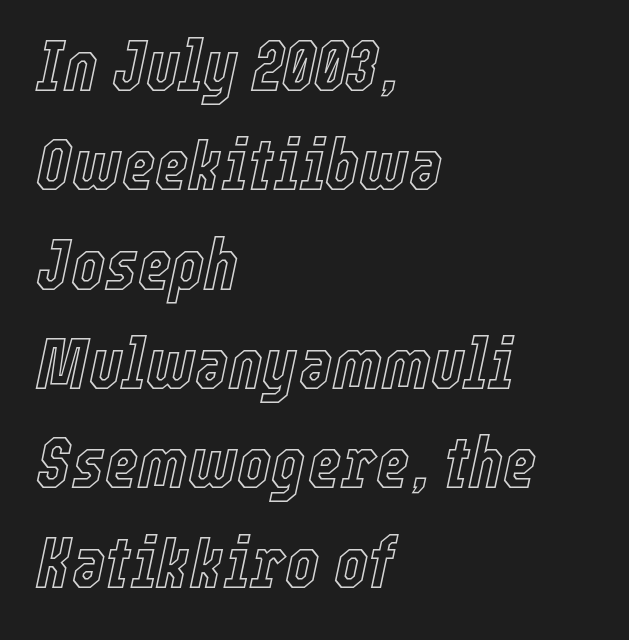
The image shows 72 px condensed type, italic (leaning right); set left-aligned, normal line spacing (1.38x), normal letter spacing, not underlined; a medium x-height.
